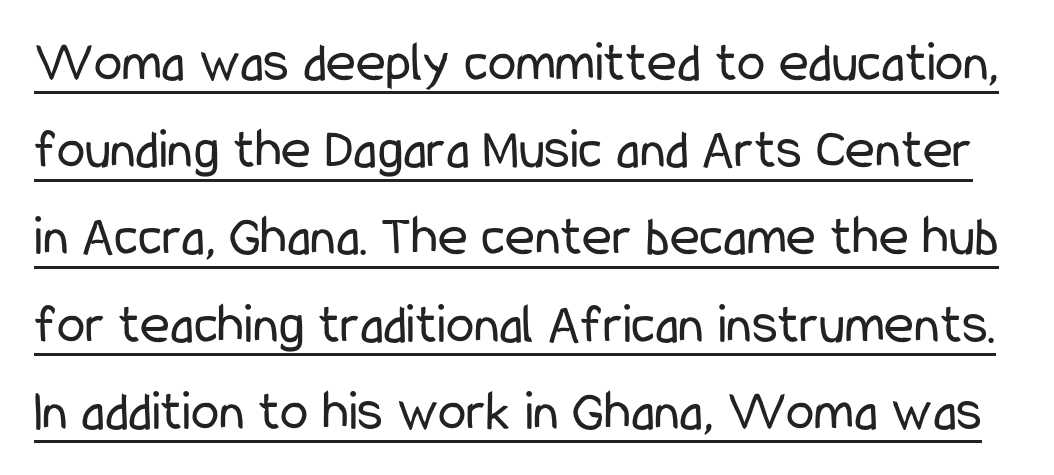
The image shows 57 px regular-weight, condensed sans-serif type, upright; set normal line spacing (1.53x), normal letter spacing, underlined; low stroke contrast and a medium x-height.
